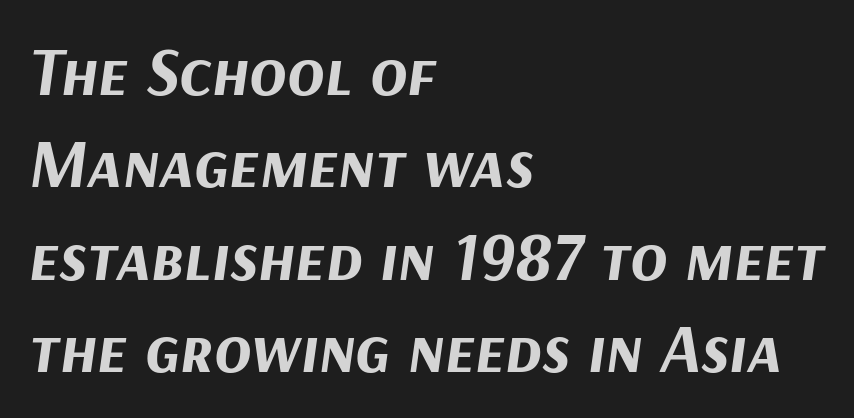
{"italic": "yes", "lean": "right", "slant_degrees": 9, "bold": "yes", "weight": "bold", "width": "normal", "stroke_contrast": "medium", "x_height": "medium", "monospaced": "no", "underline": "no", "align": "left", "line_spacing": "normal", "line_spacing_ratio": 1.36, "letter_spacing": "normal", "letter_spacing_em": 0.0, "glyph_px": 68}
